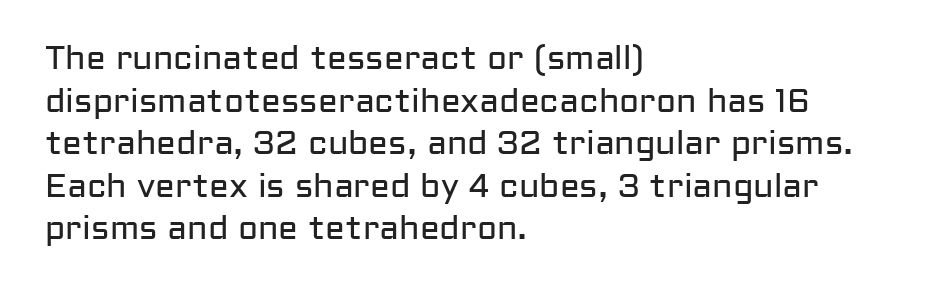
{"serif": "no", "italic": "no", "bold": "no", "weight": "regular", "width": "normal", "stroke_contrast": "low", "x_height": "medium", "monospaced": "no", "underline": "no", "align": "left", "line_spacing": "normal", "line_spacing_ratio": 1.29, "letter_spacing": "normal", "letter_spacing_em": 0.0, "glyph_px": 33}
